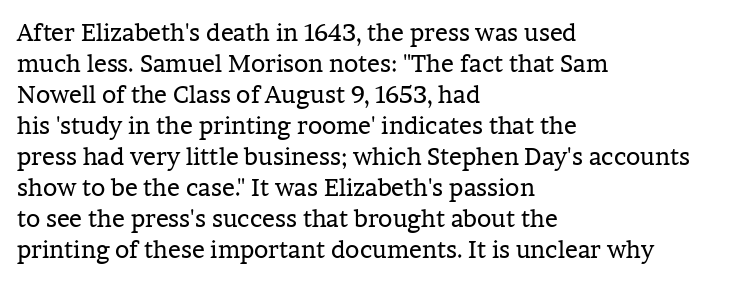
The image shows 24 px text type, upright; set left-aligned, normal line spacing (1.29x), normal letter spacing, not underlined.
